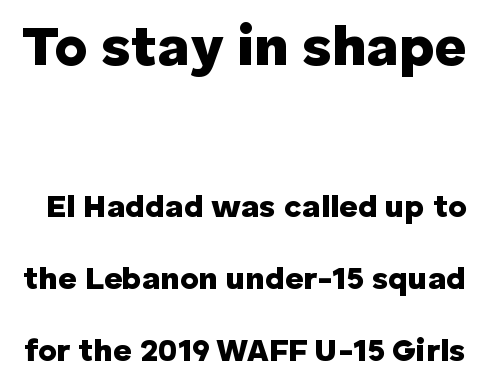
Q: Is the text bold? A: Yes.
Q: Is the text italic (slanted)? A: No, it is upright.
Q: Is the typeface a serif or a sans-serif typeface? A: Sans-serif.
Q: Is the text underlined? A: No.
Q: Is the spacing between letters normal or unusually wide? A: Normal.
Q: Is the spacing between lines tight, normal or loose? A: Loose.
Q: Which block of text is set in a larger size, the first (top) or the second (bottom)? A: The first (top) one.
Q: Width (condensed, normal, or wide)? A: Normal.
Q: Stroke contrast? A: Low.
Q: x-height? A: Medium.
Q: Monospaced? A: No.
